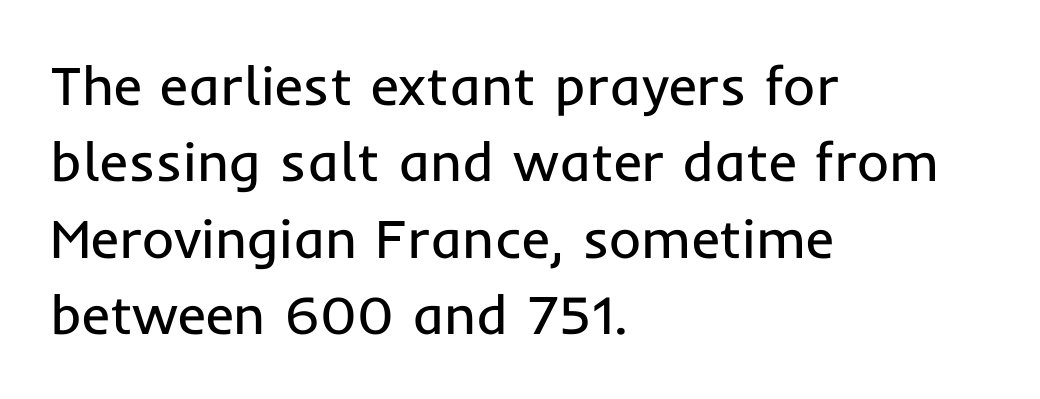
{"serif": "no", "italic": "no", "bold": "no", "weight": "regular", "width": "normal", "stroke_contrast": "low", "x_height": "medium", "monospaced": "no", "underline": "no", "align": "left", "line_spacing": "normal", "line_spacing_ratio": 1.39, "letter_spacing": "normal", "letter_spacing_em": 0.0, "glyph_px": 55}
